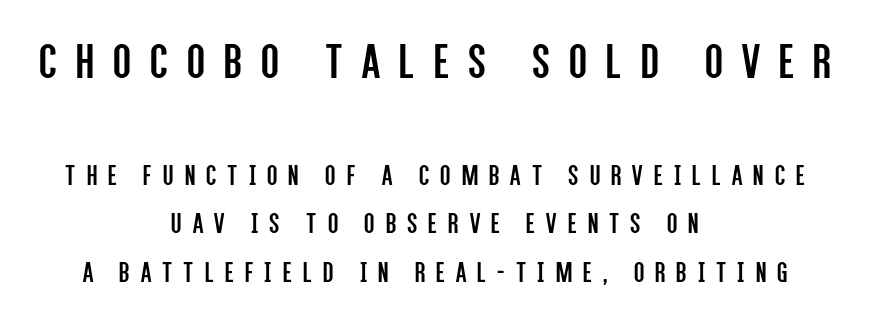
Varying glyph widths throughout — classic text-font behaviour. This is sans-serif lettering, the kind often seen on screens and signage. The lettering stays uniformly vertical, giving the passage a roman look. Tracking here is generous; glyphs stand well apart from one another. Whoever set this chose a conventional vertical rhythm. The initial chunk of copy outweighs the following chunk in type size.
